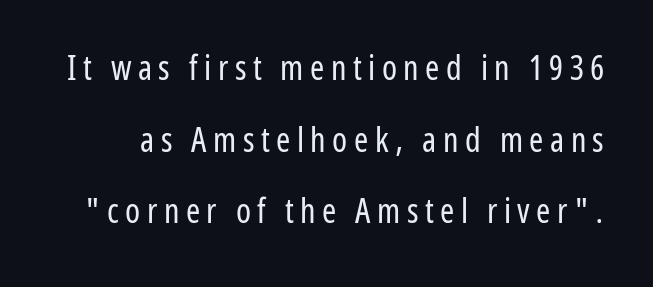
{"serif": "no", "italic": "no", "bold": "no", "weight": "regular", "width": "condensed", "stroke_contrast": "low", "x_height": "medium", "monospaced": "no", "underline": "no", "line_spacing": "loose", "line_spacing_ratio": 2.11, "glyph_px": 34}
